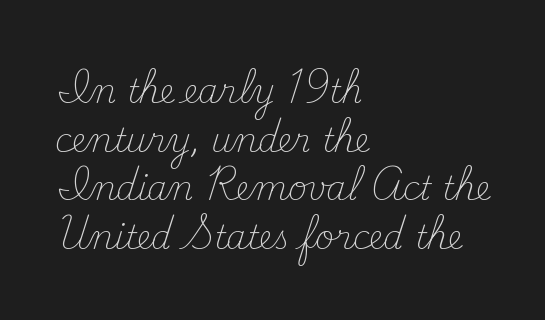
Nothing unusual about the tracking: characters are spaced as the font intends. Caption: face not bold, strokes unweighted. Here the designer chose a conventional face with non-uniform glyph widths. Honestly, the row spacing looks completely unremarkable.
